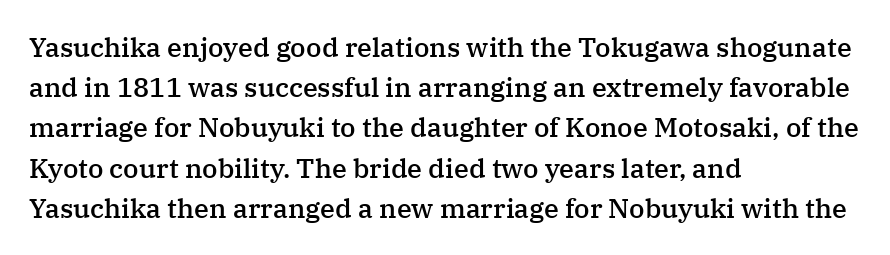
{"italic": "no", "bold": "semi", "underline": "no", "align": "left", "line_spacing": "normal", "line_spacing_ratio": 1.49, "letter_spacing": "normal", "letter_spacing_em": 0.0, "glyph_px": 27}
